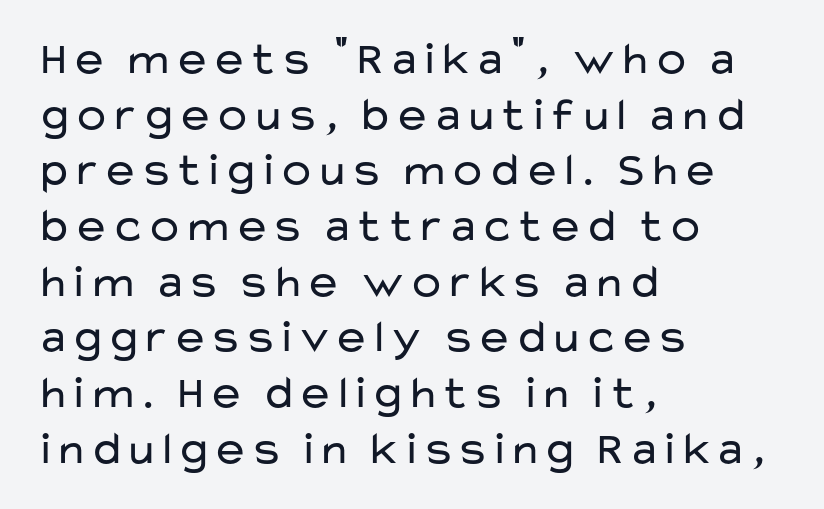
The space beneath each line is pristine and unruled. Letter spacing: default. The strokes are not fattened; the text isn't bold. Examine the stroke ends and you'll find no serifs.
